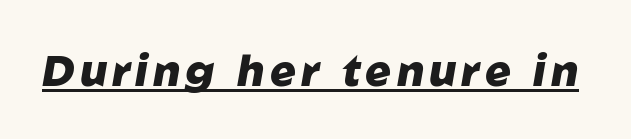
Q: Is the text bold? A: Yes.
Q: Is the text italic (slanted)? A: Yes, it leans right by about 10 degrees.
Q: Is the text underlined? A: Yes.
Q: Width (condensed, normal, or wide)? A: Normal.
Q: Stroke contrast? A: Low.
Q: x-height? A: Medium.
Q: Monospaced? A: No.
